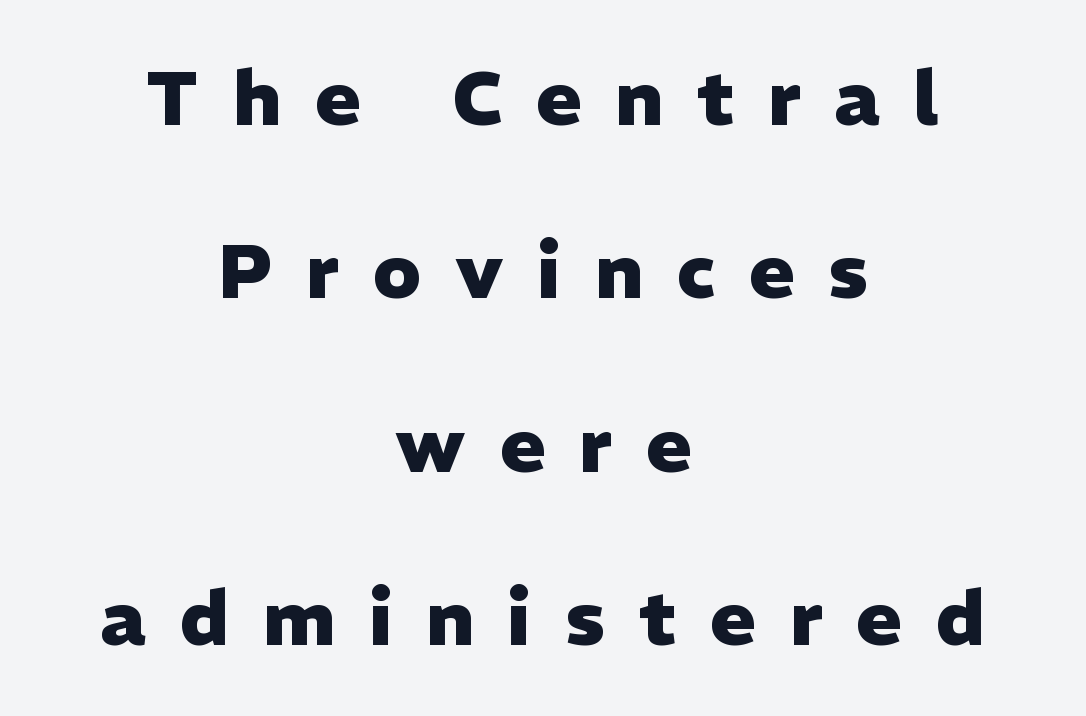
The image shows 76 px heavy sans-serif type, upright; set centered, loose line spacing (2.28x), unusually wide letter spacing (+0.45 em), not underlined; low stroke contrast and a medium x-height.
